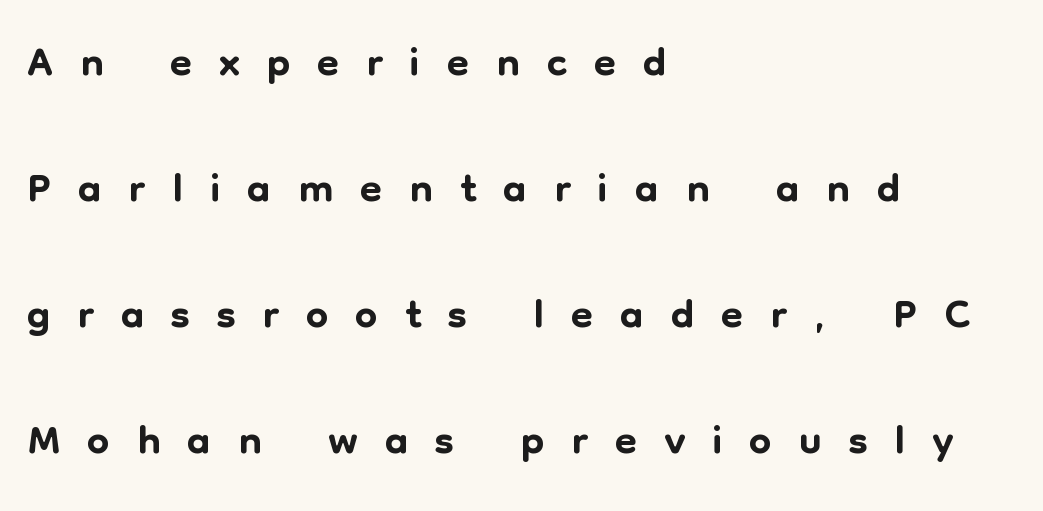
Q: Is the text italic (slanted)? A: No, it is upright.
Q: Is the typeface a serif or a sans-serif typeface? A: Sans-serif.
Q: Is the text underlined? A: No.
Q: How is the paragraph aligned? A: Left-aligned.
Q: Is the spacing between letters normal or unusually wide? A: Unusually wide.
Q: Is the spacing between lines tight, normal or loose? A: Loose.
Q: Width (condensed, normal, or wide)? A: Normal.
Q: Stroke contrast? A: Low.
Q: x-height? A: Medium.
Q: Monospaced? A: No.
